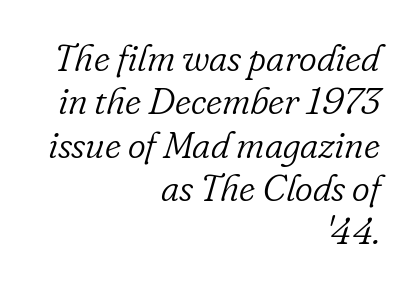
Character widths vary here, with narrow letters taking less room than wide ones. Unlike a clean sans, this face finishes its strokes with serifs. Letters rest on an invisible, unmarked baseline. You could barely slide anything between these rows. The paragraph shown leans on its right margin.
